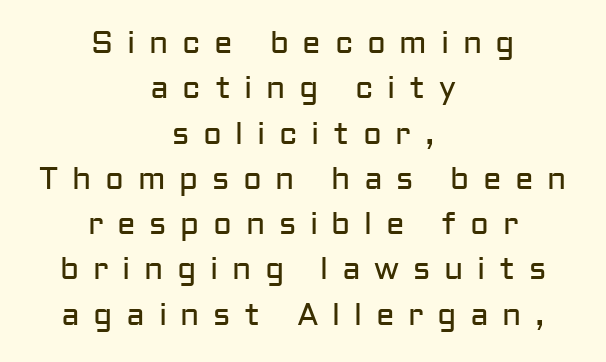
Q: Is the text bold? A: No.
Q: Is the text italic (slanted)? A: No, it is upright.
Q: Is the typeface a serif or a sans-serif typeface? A: Sans-serif.
Q: Is the text underlined? A: No.
Q: How is the paragraph aligned? A: Centered.
Q: Is the spacing between letters normal or unusually wide? A: Unusually wide.
Q: Is the spacing between lines tight, normal or loose? A: Normal.
Q: Width (condensed, normal, or wide)? A: Normal.
Q: Stroke contrast? A: Low.
Q: x-height? A: Medium.
Q: Monospaced? A: No.
